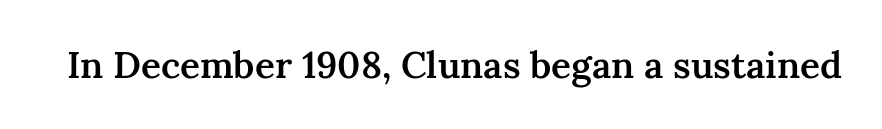
{"serif": "yes", "italic": "no", "bold": "semi", "weight": "semibold", "width": "normal", "stroke_contrast": "medium", "x_height": "medium", "monospaced": "no", "underline": "no", "letter_spacing": "normal", "letter_spacing_em": 0.0, "glyph_px": 37}
